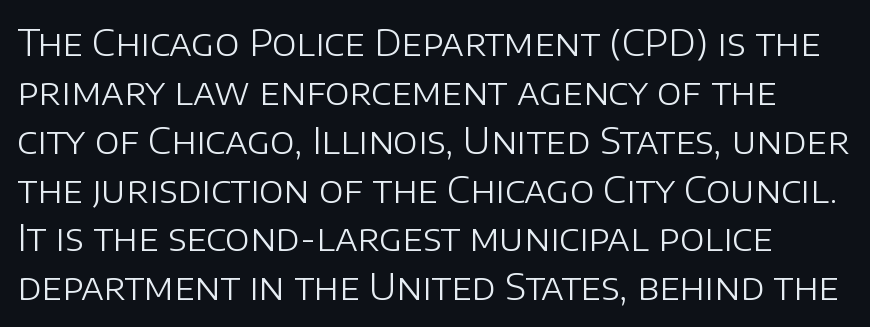
The image shows 37 px light sans-serif type, upright; set normal line spacing (1.32x), normal letter spacing, not underlined; low stroke contrast and a large x-height.
